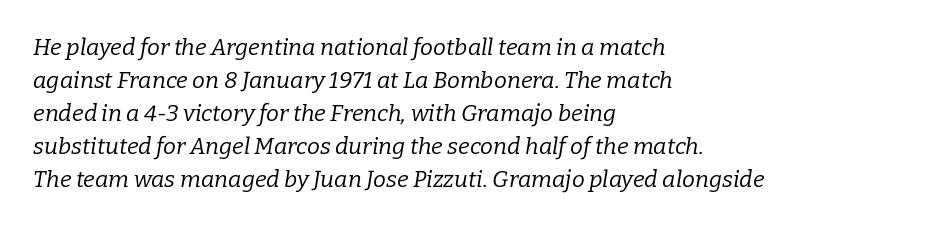
Rows of type keep a routine distance in the vertical direction. No word sits above an underline. Stroke thickness stays within the range of a standard reading face or lighter. Visually the block forms a straight wall on the left and a jagged coastline on the right.
